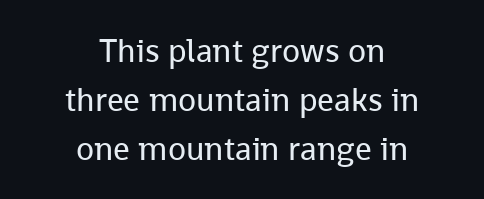
The image shows 33 px regular-weight sans-serif type, upright; set centered, normal line spacing (1.48x), normal letter spacing, not underlined; low stroke contrast and a medium x-height.
